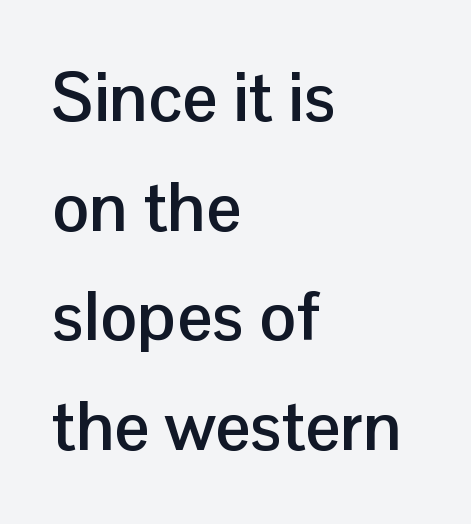
{"serif": "no", "italic": "no", "bold": "yes", "weight": "semibold", "width": "normal", "stroke_contrast": "low", "x_height": "medium", "monospaced": "no", "underline": "no", "align": "left", "line_spacing": "normal", "line_spacing_ratio": 1.59, "letter_spacing": "normal", "letter_spacing_em": 0.0, "glyph_px": 69}
